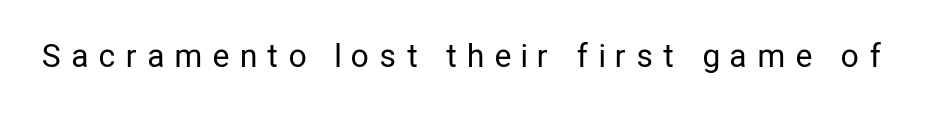
{"serif": "no", "italic": "no", "bold": "no", "weight": "regular", "width": "condensed", "stroke_contrast": "low", "x_height": "medium", "monospaced": "no", "underline": "no", "letter_spacing": "wide", "letter_spacing_em": 0.37, "glyph_px": 31}
